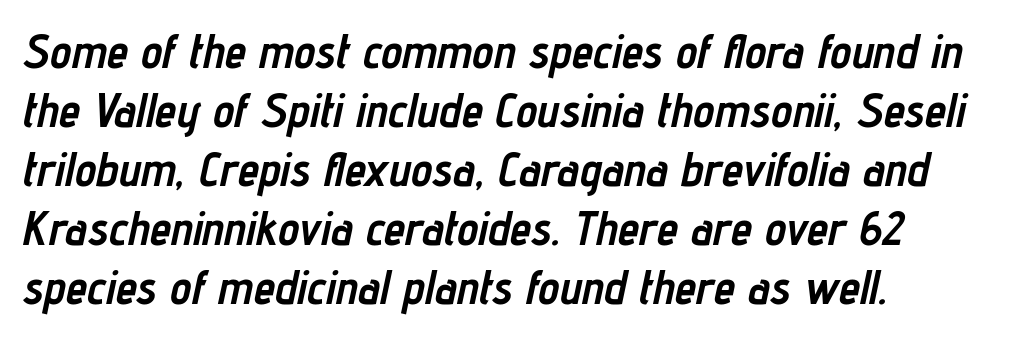
Here the glyphs are tracked normally, forming tight word shapes. These lines are rendered in a variable-pitch font. Rule under the text: the space is simply empty. Summary of weight: heavy, a full bold. Tall strokes in this sample are angled rather than plumb.
